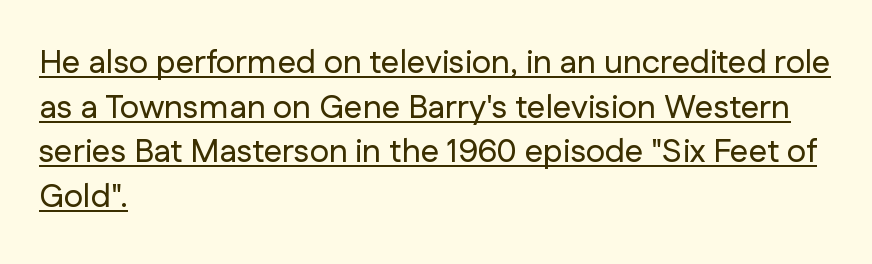
Nothing sits at the stroke ends, so this counts as sans-serif. Regarding leading, the lines here are spaced in the standard way. A classic flush-left, rag-right setting is used for this passage. The passage shown is typed in a proportional face where columns would drift.
